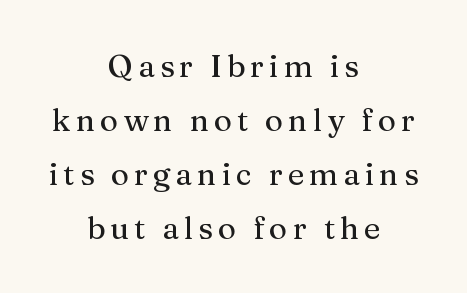
The strip under each line holds only bare page. Casual observation: everything's sitting right in the middle. It's the straight-up-and-down kind of type. The rendering uses natural spacing where letterforms have individual widths.
